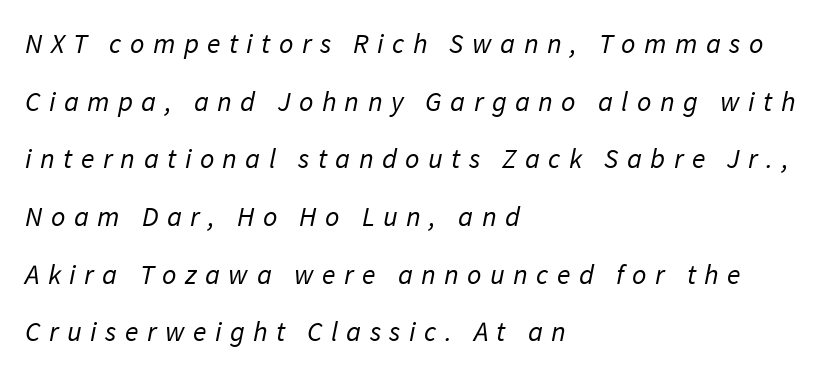
Q: Is the text bold? A: No.
Q: Is the typeface a serif or a sans-serif typeface? A: Sans-serif.
Q: Is the text underlined? A: No.
Q: How is the paragraph aligned? A: Left-aligned.
Q: Is the spacing between letters normal or unusually wide? A: Unusually wide.
Q: Is the spacing between lines tight, normal or loose? A: Loose.
Q: Width (condensed, normal, or wide)? A: Normal.
Q: Stroke contrast? A: Low.
Q: x-height? A: Medium.
Q: Monospaced? A: No.
